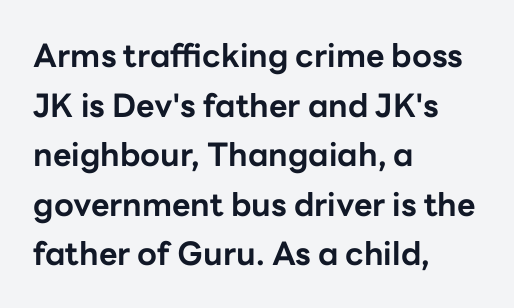
These lines keep a tight, regular rhythm from letter to letter. The block of text has a typical density, with ordinary space between rows. The ragged edge is on the right, which tells us the setting is flush left. Words float on clear page, feet unadorned. The strokes are fattened all the way to bold.
